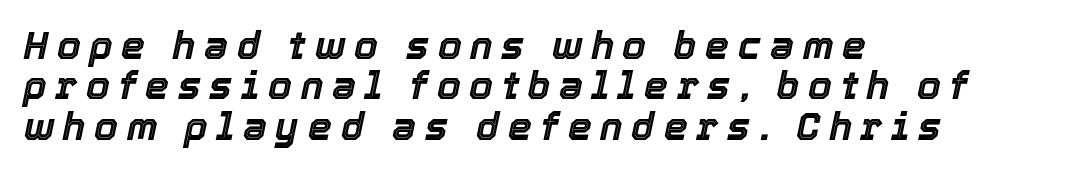
{"italic": "yes", "lean": "right", "slant_degrees": 12, "width": "normal", "x_height": "medium", "monospaced": "no", "underline": "no", "align": "left", "line_spacing": "tight", "line_spacing_ratio": 1.06, "letter_spacing": "wide", "letter_spacing_em": 0.23, "glyph_px": 38}
